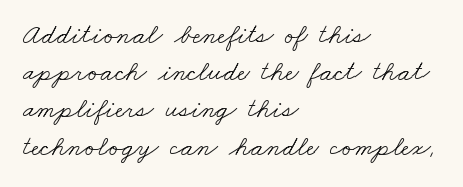
{"serif": "yes", "bold": "no", "weight": "light", "width": "wide", "stroke_contrast": "low", "x_height": "small", "monospaced": "no", "underline": "no", "align": "left", "line_spacing": "normal", "line_spacing_ratio": 1.33, "letter_spacing": "normal", "letter_spacing_em": 0.0, "glyph_px": 28}
